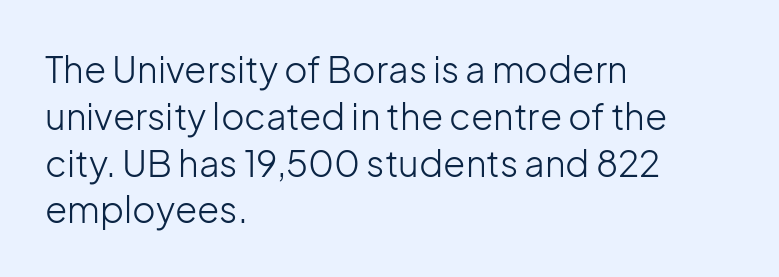
The image shows 36 px light sans-serif type, upright; set left-aligned, normal line spacing (1.3x), normal letter spacing, not underlined; low stroke contrast and a medium x-height.
